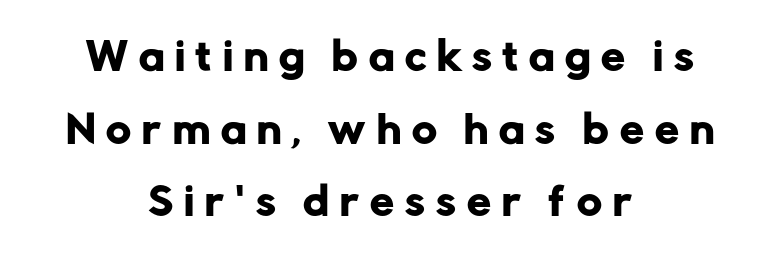
{"serif": "no", "italic": "no", "width": "normal", "stroke_contrast": "low", "x_height": "medium", "monospaced": "no", "underline": "no", "align": "center", "line_spacing": "loose", "line_spacing_ratio": 1.91, "letter_spacing": "wide", "letter_spacing_em": 0.29, "glyph_px": 38}
